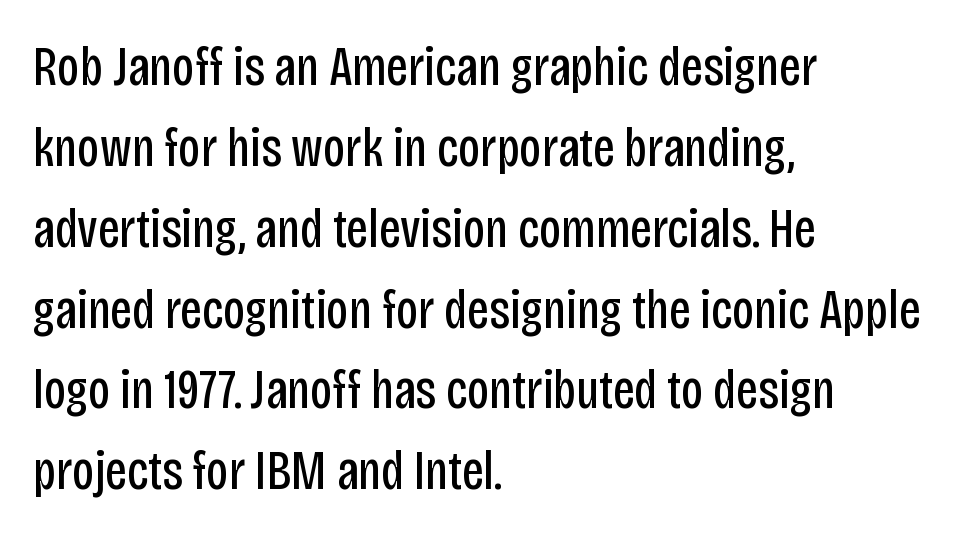
This is the regular roman posture of the typeface. Leading matches the norm, producing a regular column. This sample has the flowing, uneven cadence of proportional lettering. The paragraph has a hard left edge and a soft right edge. Each stroke keeps to a modest, everyday thickness or less.
